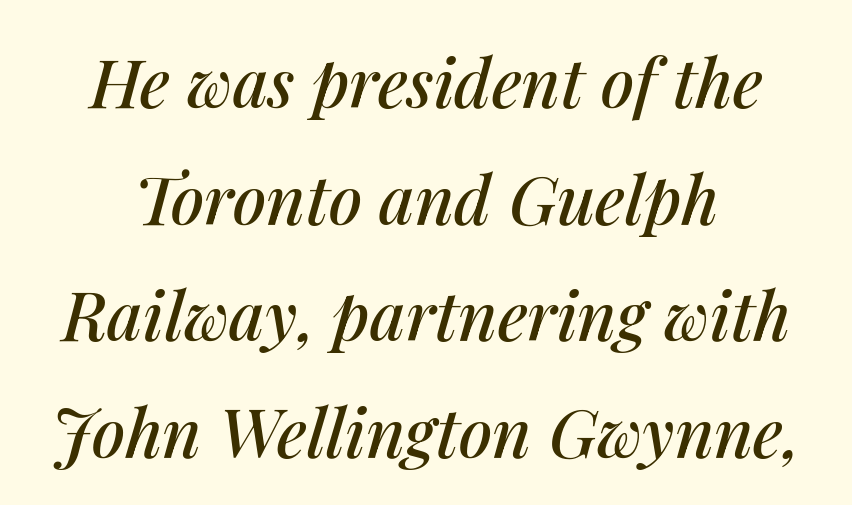
Does the copy run flush right? No — it is centered line by line. You can tell it's italic because the verticals aren't actually vertical. Observe the ordinary spacing: letters are neighbours, not strangers. The passage shown is typed in a proportional face where columns would drift. Bare-footed words on every line.
